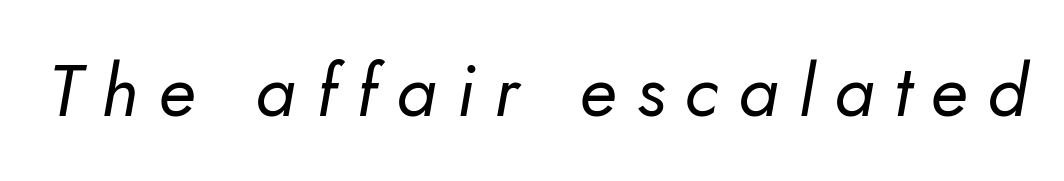
The image shows 73 px regular-weight sans-serif type; set unusually wide letter spacing (+0.27 em), not underlined; low stroke contrast and a small x-height.
